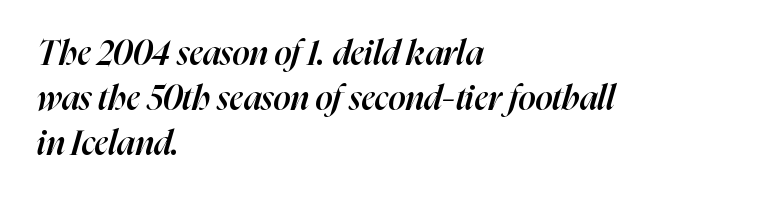
Q: Is the text bold? A: Semi-bold.
Q: Is the text italic (slanted)? A: Yes, it leans right by about 16 degrees.
Q: Is the text underlined? A: No.
Q: How is the paragraph aligned? A: Left-aligned.
Q: Is the spacing between letters normal or unusually wide? A: Normal.
Q: Is the spacing between lines tight, normal or loose? A: Normal.
Q: Width (condensed, normal, or wide)? A: Normal.
Q: Stroke contrast? A: High.
Q: x-height? A: Medium.
Q: Monospaced? A: No.
